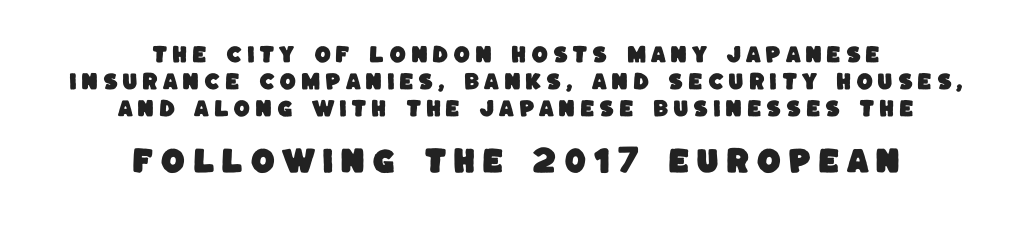
Q: Is the typeface a serif or a sans-serif typeface? A: Sans-serif.
Q: Is the text underlined? A: No.
Q: How is the paragraph aligned? A: Centered.
Q: Is the spacing between letters normal or unusually wide? A: Unusually wide.
Q: Is the spacing between lines tight, normal or loose? A: Normal.
Q: Which block of text is set in a larger size, the first (top) or the second (bottom)? A: The second (bottom) one.
Q: Width (condensed, normal, or wide)? A: Normal.
Q: Stroke contrast? A: Low.
Q: x-height? A: Large.
Q: Monospaced? A: No.
